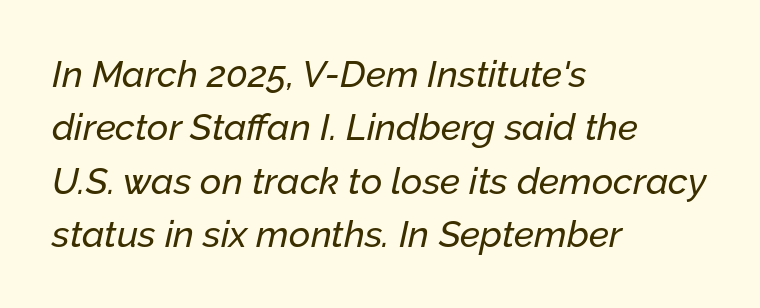
You can tell it's italic because the verticals aren't actually vertical. Reading down the column, the eye jumps a familiar distance to each next line. Tracking here is standard; glyphs follow each other at the usual distance. Layout note: lines flush left. Honestly, there is no underline to notice here at all. You could not count columns in this text — the font is proportionally spaced.
